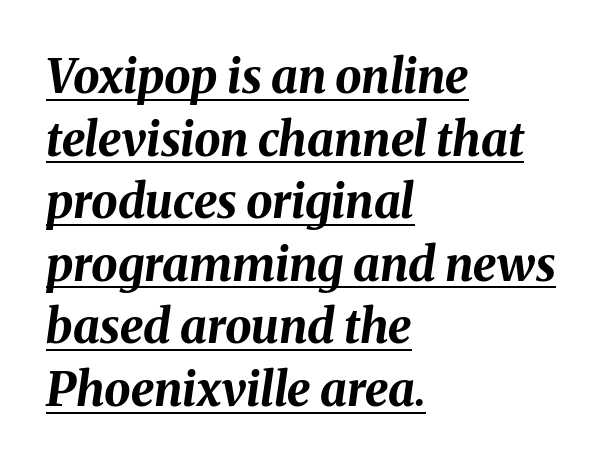
The image shows 47 px bold type, italic (leaning right); set left-aligned, normal line spacing (1.33x), normal letter spacing, underlined; medium stroke contrast and a medium x-height.
